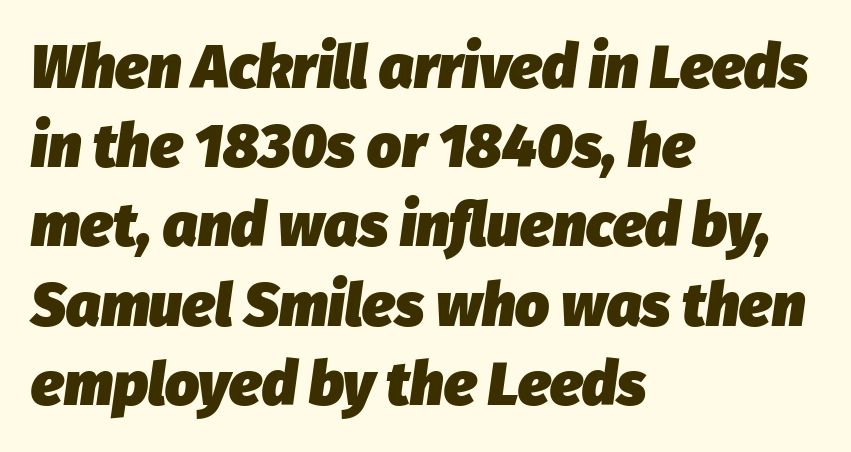
{"italic": "yes", "lean": "right", "slant_degrees": 8, "bold": "yes", "weight": "heavy", "width": "normal", "stroke_contrast": "low", "x_height": "medium", "monospaced": "no", "underline": "no", "align": "left", "line_spacing": "normal", "line_spacing_ratio": 1.32, "letter_spacing": "normal", "letter_spacing_em": 0.0, "glyph_px": 60}
